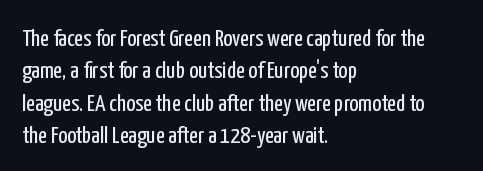
The image shows 24 px text type, upright; set left-aligned, normal line spacing (1.35x), normal letter spacing, not underlined.
